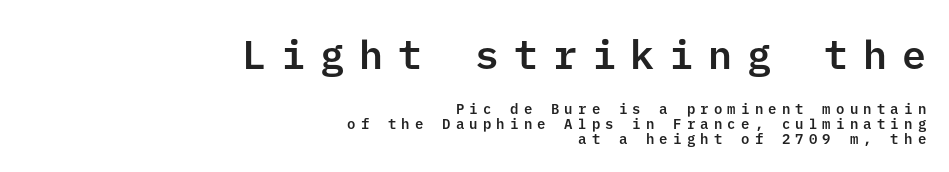
If you squint, the top block still reads clearly — it's the larger of the two. This rendering features lettering with no underline. Nothing sits at the stroke ends, so this counts as sans-serif. Inter-character spacing is expanded well beyond the font's built-in metrics. Leading is clearly below the norm, producing a dense column.
